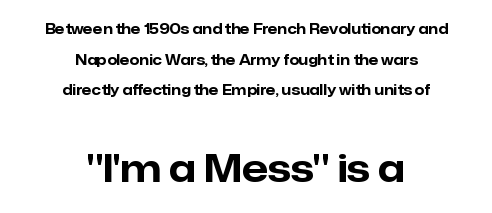
The letterforms sit shoulder to shoulder at normal distance. Varying glyph widths throughout — classic text-font behaviour. Layout note: lines centered. Interline gaps are noticeably wide in this sample. The glyphs in this specimen are sans serif. The face used here has the dense, thick strokes of a bold.
